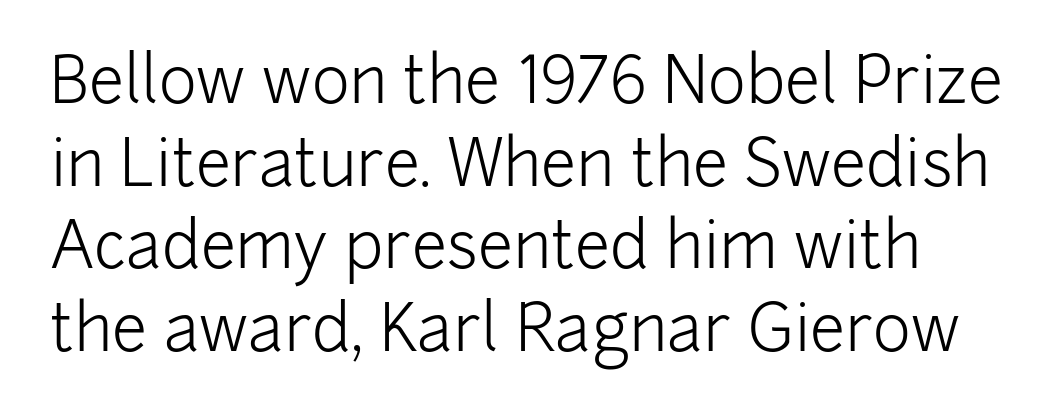
Q: Is the text bold? A: No.
Q: Is the text italic (slanted)? A: No, it is upright.
Q: Is the typeface a serif or a sans-serif typeface? A: Sans-serif.
Q: Is the text underlined? A: No.
Q: Is the spacing between letters normal or unusually wide? A: Normal.
Q: Is the spacing between lines tight, normal or loose? A: Normal.
Q: Width (condensed, normal, or wide)? A: Normal.
Q: Stroke contrast? A: Low.
Q: x-height? A: Medium.
Q: Monospaced? A: No.
